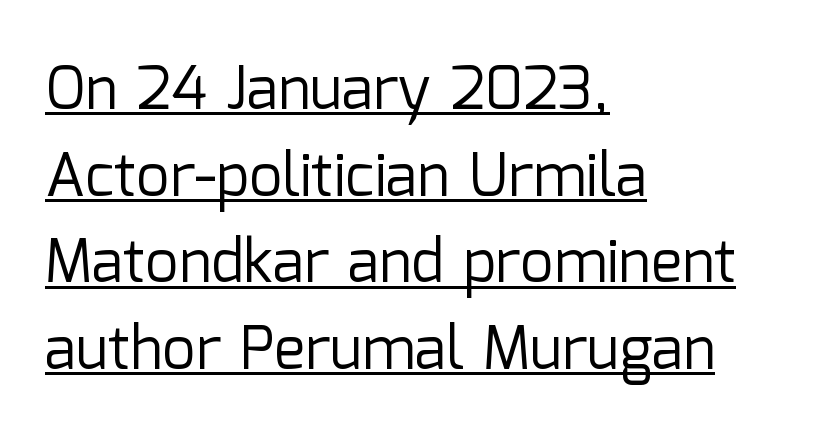
Here the glyphs are tracked normally, forming tight word shapes. In terms of posture, this sample is upright. The paragraph has a hard left edge and a soft right edge. Varying glyph widths throughout — classic text-font behaviour. Typographically, this falls in the sans-serif category. In designer terms, the underline attribute is active on this setting.
